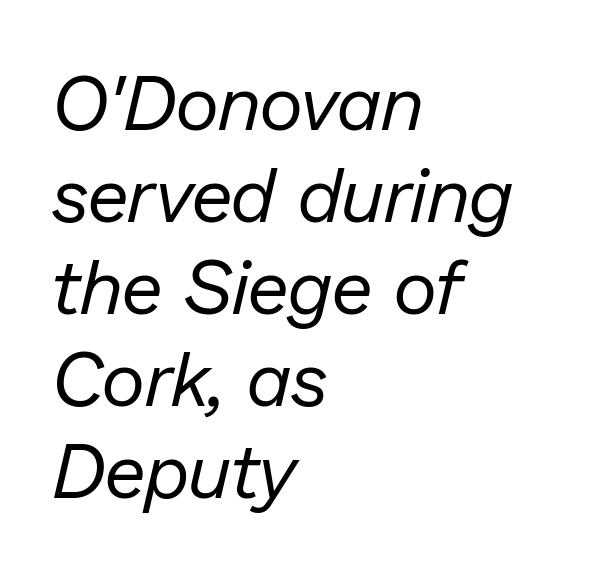
Q: Is the text bold? A: No.
Q: Is the text italic (slanted)? A: Yes, it leans right by about 13 degrees.
Q: Is the text underlined? A: No.
Q: How is the paragraph aligned? A: Left-aligned.
Q: Is the spacing between letters normal or unusually wide? A: Normal.
Q: Width (condensed, normal, or wide)? A: Normal.
Q: Stroke contrast? A: Low.
Q: x-height? A: Medium.
Q: Monospaced? A: No.
